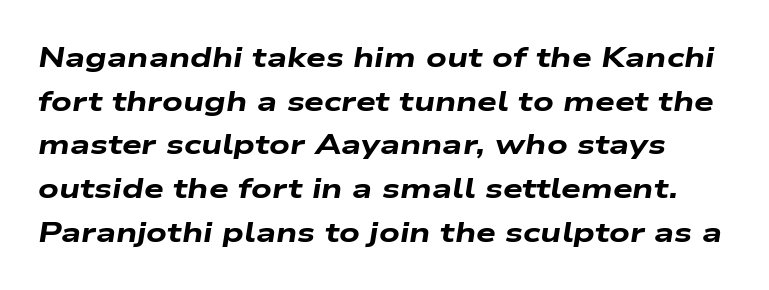
Quick note: interline space is typical. The area under the type is left untouched. A typesetter would call this proportional, since set widths differ per character. Does the lettering tilt? It does — this is italic. Notice how thick the strokes are: this is what a full bold looks like. Here the glyphs are tracked normally, forming tight word shapes.
